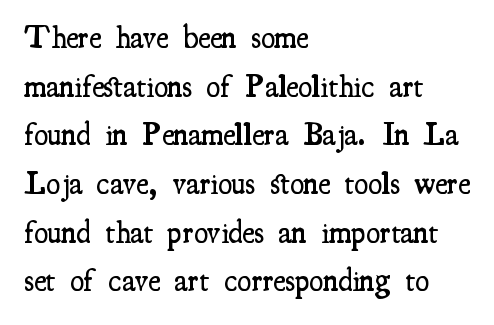
Stroke thickness is moderately raised; the sample reads as semibold. Unmarked baselines from the first word to the last. Vertically, the passage feels balanced, rows spaced as you'd expect. Rendered with straight, roman letterforms.
